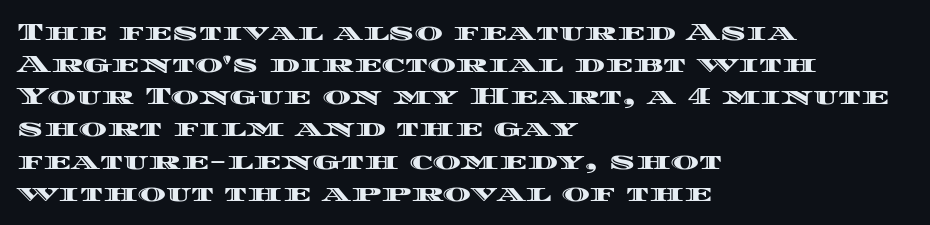
Q: Is the text italic (slanted)? A: No, it is upright.
Q: Is the text underlined? A: No.
Q: How is the paragraph aligned? A: Left-aligned.
Q: Is the spacing between letters normal or unusually wide? A: Normal.
Q: Is the spacing between lines tight, normal or loose? A: Normal.
